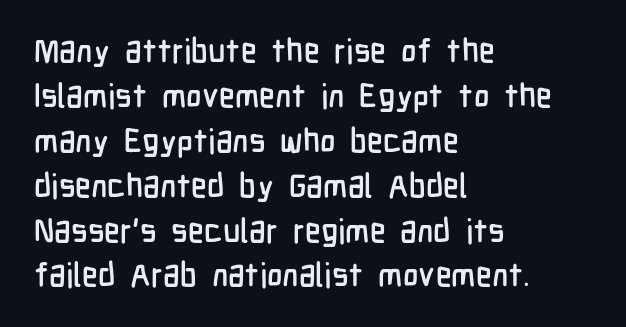
Q: Is the text italic (slanted)? A: No, it is upright.
Q: Is the typeface a serif or a sans-serif typeface? A: Sans-serif.
Q: Is the text underlined? A: No.
Q: How is the paragraph aligned? A: Left-aligned.
Q: Is the spacing between letters normal or unusually wide? A: Normal.
Q: Is the spacing between lines tight, normal or loose? A: Normal.
Q: Width (condensed, normal, or wide)? A: Condensed.
Q: Stroke contrast? A: Low.
Q: x-height? A: Medium.
Q: Monospaced? A: No.
